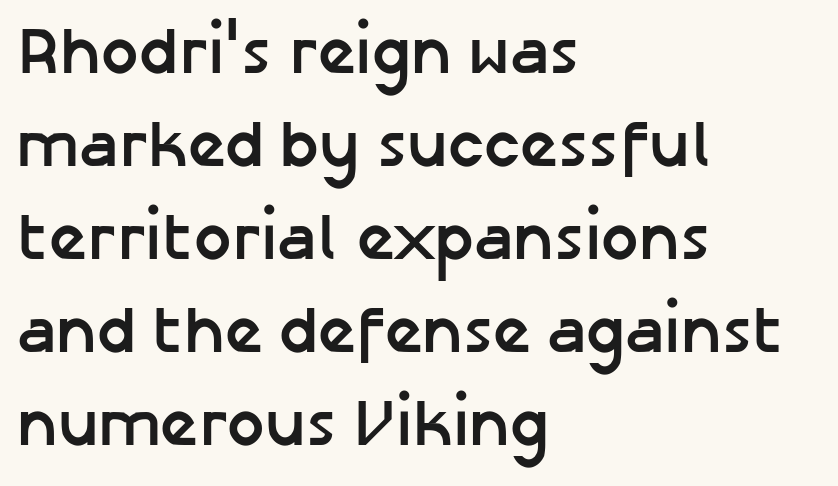
The image shows 66 px semibold sans-serif type, upright; set left-aligned, normal line spacing (1.41x), normal letter spacing, not underlined; low stroke contrast and a medium x-height.
